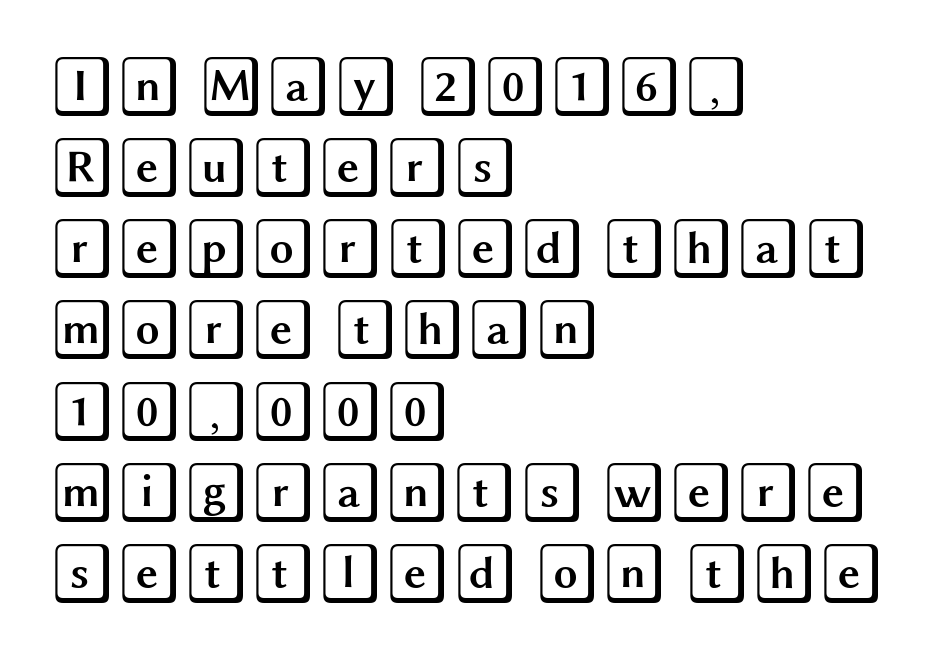
{"italic": "no", "width": "wide", "x_height": "large", "underline": "no", "align": "left", "line_spacing": "normal", "line_spacing_ratio": 1.33, "letter_spacing": "normal", "letter_spacing_em": 0.0, "glyph_px": 61}
